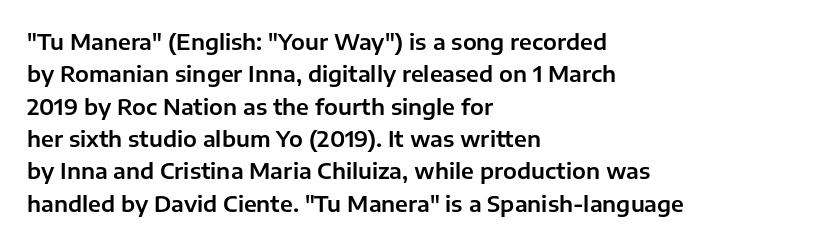
Q: Is the text italic (slanted)? A: No, it is upright.
Q: Is the text underlined? A: No.
Q: How is the paragraph aligned? A: Left-aligned.
Q: Is the spacing between letters normal or unusually wide? A: Normal.
Q: Is the spacing between lines tight, normal or loose? A: Normal.
